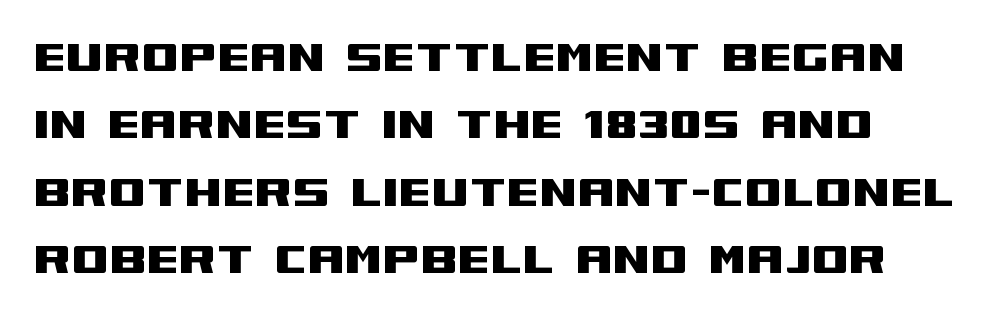
Q: Is the text italic (slanted)? A: No, it is upright.
Q: Is the typeface a serif or a sans-serif typeface? A: Sans-serif.
Q: Is the text underlined? A: No.
Q: How is the paragraph aligned? A: Left-aligned.
Q: Is the spacing between letters normal or unusually wide? A: Normal.
Q: Is the spacing between lines tight, normal or loose? A: Normal.
Q: Width (condensed, normal, or wide)? A: Wide.
Q: Stroke contrast? A: Medium.
Q: x-height? A: Large.
Q: Monospaced? A: No.
